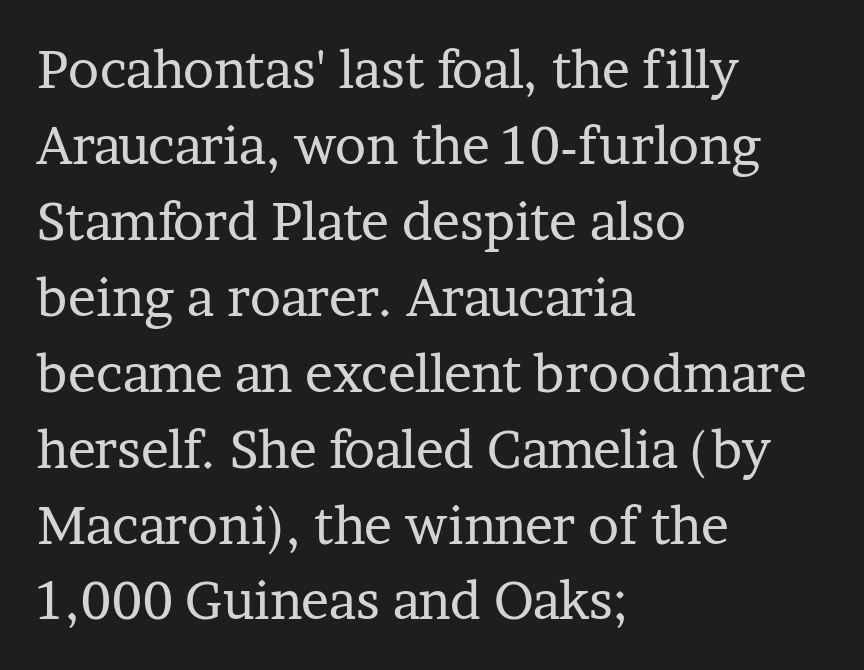
The image shows 52 px regular-weight serif type, upright; set left-aligned, normal line spacing (1.46x), normal letter spacing, not underlined; low stroke contrast and a medium x-height.
